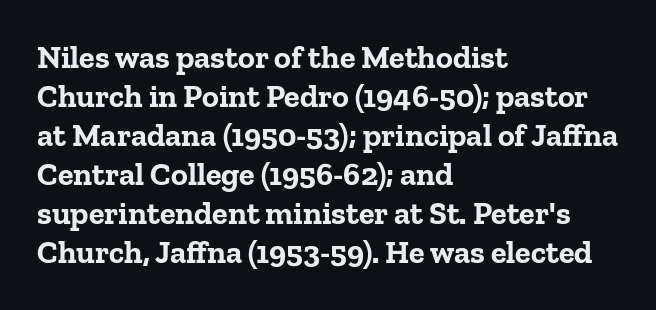
The image shows 32 px bold serif type, upright; set left-aligned, line spacing 1.22x, normal letter spacing, not underlined; low stroke contrast and a medium x-height.
